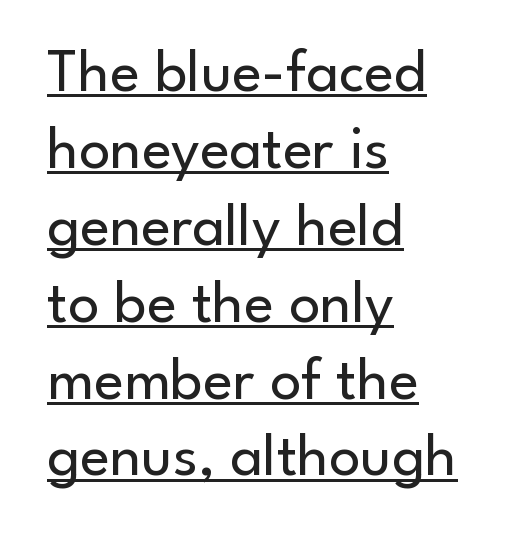
The image shows 62 px regular-weight sans-serif type, upright; set left-aligned, line spacing 1.24x, normal letter spacing, underlined; low stroke contrast and a small x-height.
